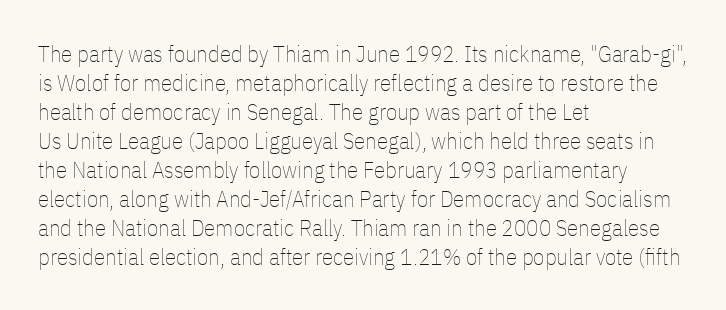
The image shows 23 px text type, upright; set left-aligned, normal line spacing (1.26x), normal letter spacing, not underlined.
